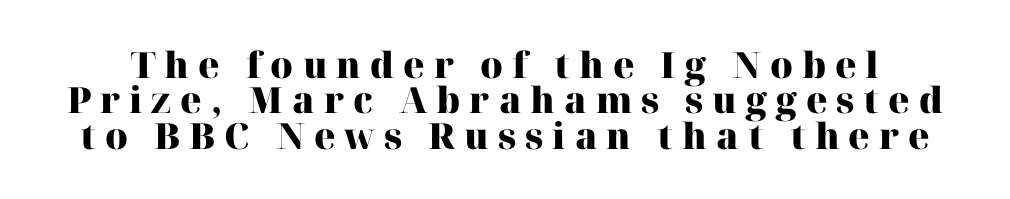
{"serif": "yes", "italic": "no", "bold": "yes", "weight": "heavy", "width": "normal", "stroke_contrast": "high", "x_height": "medium", "monospaced": "no", "underline": "no", "line_spacing": "tight", "line_spacing_ratio": 0.98, "letter_spacing": "wide", "letter_spacing_em": 0.25, "glyph_px": 36}
